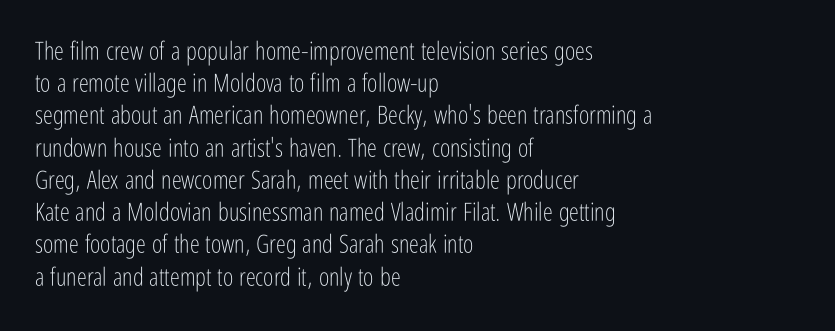
The image shows 25 px text type, upright; set left-aligned, normal line spacing (1.29x), normal letter spacing, not underlined.
